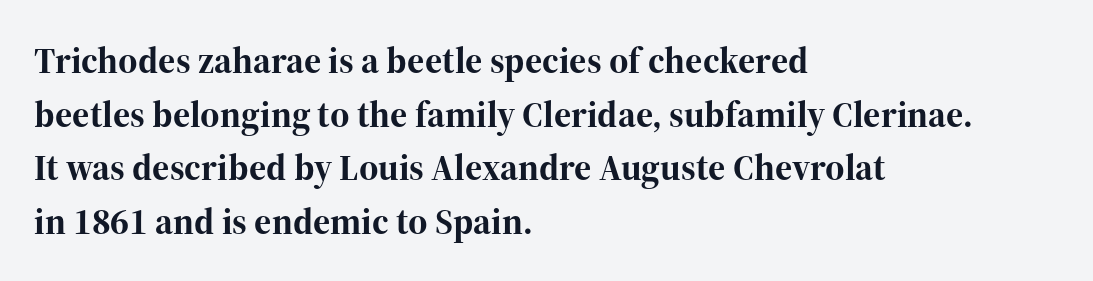
In terms of letterform style, serifs are clearly present. The space beneath each line is pristine and unruled. Students, note that the glyphs here touch the page at normal intervals. These lines are rendered in a variable-pitch font. The characters look thick and weighty, a clear bold. In terms of leading, this rendering sits right in the middle.
